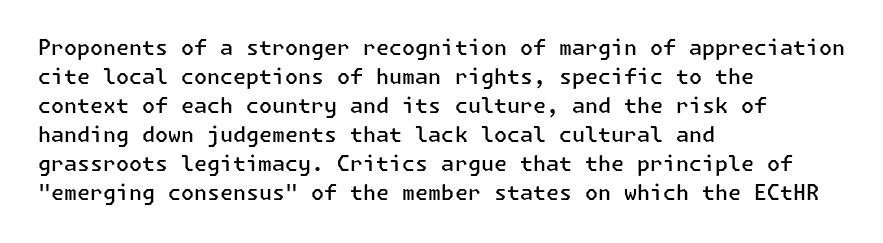
The image shows 21 px text type, upright; set left-aligned, normal line spacing (1.38x), normal letter spacing, not underlined.
